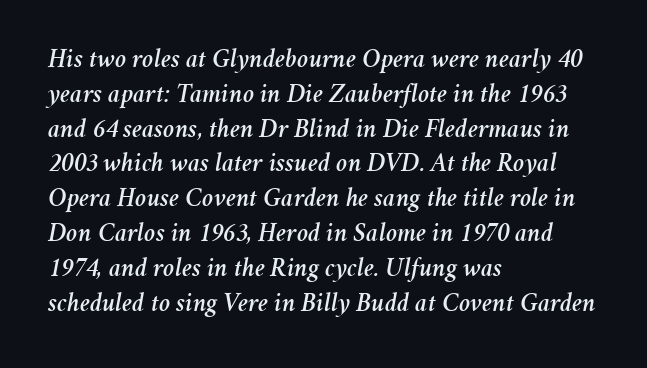
Q: Is the text italic (slanted)? A: Yes, it leans right by about 11 degrees.
Q: Is the text underlined? A: No.
Q: How is the paragraph aligned? A: Left-aligned.
Q: Is the spacing between letters normal or unusually wide? A: Normal.
Q: Is the spacing between lines tight, normal or loose? A: Normal.
